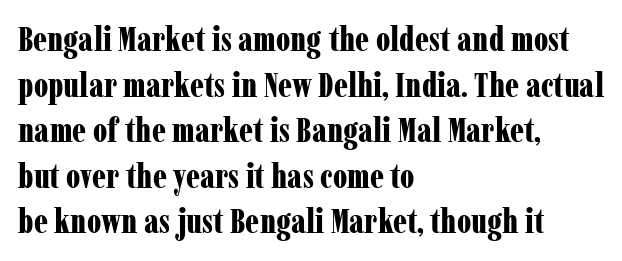
The image shows 34 px bold, condensed serif type, upright; set left-aligned, normal line spacing (1.34x), normal letter spacing, not underlined; low stroke contrast and a medium x-height.
